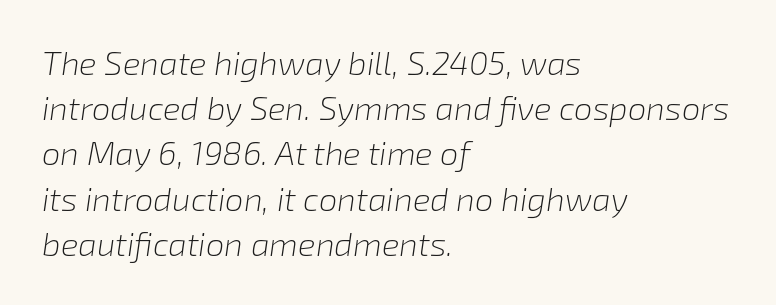
{"italic": "yes", "lean": "right", "slant_degrees": 8, "bold": "no", "weight": "light", "width": "normal", "stroke_contrast": "low", "x_height": "medium", "monospaced": "no", "underline": "no", "align": "left", "line_spacing": "normal", "line_spacing_ratio": 1.37, "letter_spacing": "normal", "letter_spacing_em": 0.0, "glyph_px": 33}
